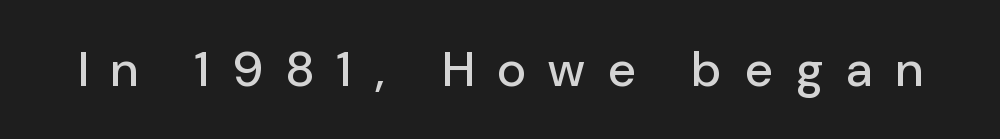
The image shows 49 px sans-serif type, upright; set unusually wide letter spacing (+0.48 em), not underlined; low stroke contrast and a medium x-height.
